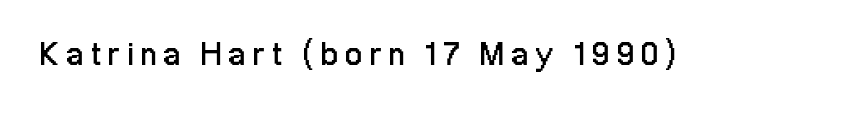
Q: Is the text bold? A: No.
Q: Is the text italic (slanted)? A: No, it is upright.
Q: Is the typeface a serif or a sans-serif typeface? A: Sans-serif.
Q: Is the text underlined? A: No.
Q: Is the spacing between letters normal or unusually wide? A: Unusually wide.
Q: Width (condensed, normal, or wide)? A: Condensed.
Q: Stroke contrast? A: Low.
Q: x-height? A: Medium.
Q: Monospaced? A: No.
